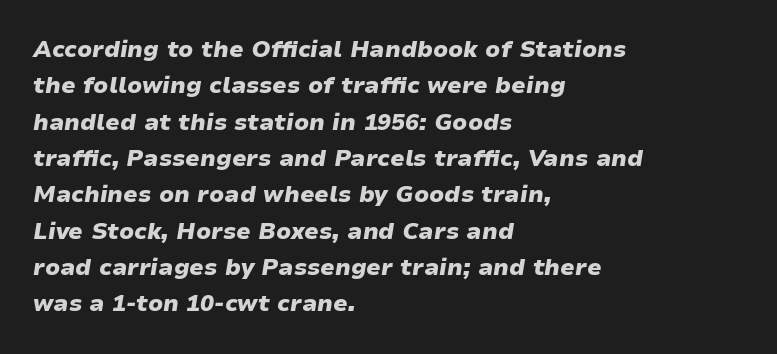
{"italic": "yes", "lean": "right", "slant_degrees": 9, "bold": "yes", "underline": "no", "align": "left", "line_spacing": "normal", "line_spacing_ratio": 1.58, "letter_spacing": "normal", "letter_spacing_em": 0.0, "glyph_px": 23}
